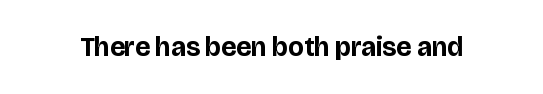
What stands out about the letter spacing? Nothing — it is the standard amount. No italicization has been applied; the sample stays upright. The gap between lines stays unmarked. Thick stems and heavy bowls — unmistakably bold.
